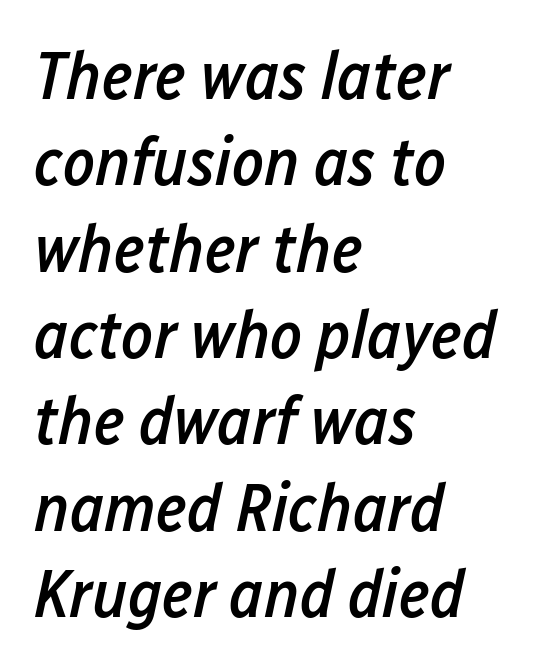
The image shows 68 px semibold, condensed type, italic (leaning right); set left-aligned, normal line spacing (1.27x), normal letter spacing, not underlined; low stroke contrast and a medium x-height.
